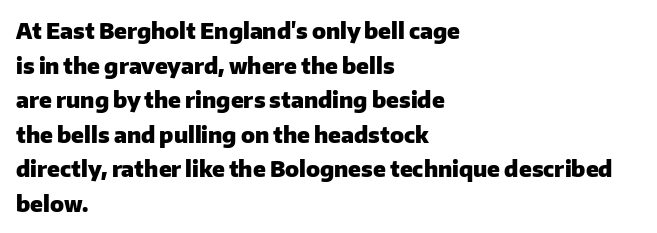
{"italic": "no", "bold": "yes", "underline": "no", "align": "left", "line_spacing": "normal", "line_spacing_ratio": 1.57, "letter_spacing": "normal", "letter_spacing_em": 0.0, "glyph_px": 22}
